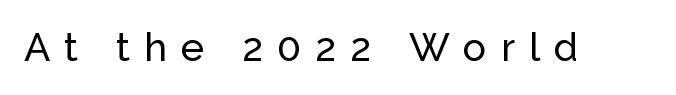
{"serif": "no", "italic": "no", "width": "normal", "stroke_contrast": "low", "x_height": "medium", "monospaced": "no", "underline": "no", "letter_spacing": "wide", "letter_spacing_em": 0.36, "glyph_px": 39}
